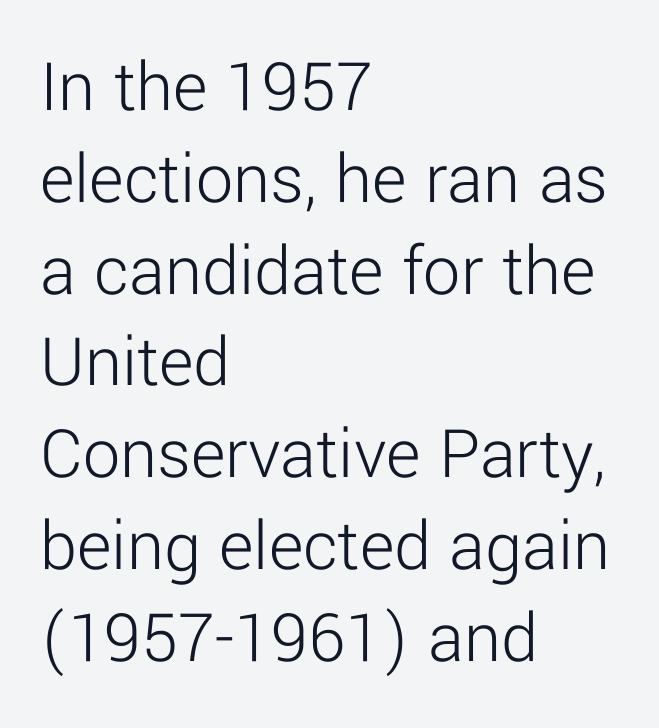
Line beginnings align vertically; line endings do not. A light-to-regular cut is what we see here. The specimen omits any rule beneath the text block's lines. These lines are rendered in a variable-pitch font.
